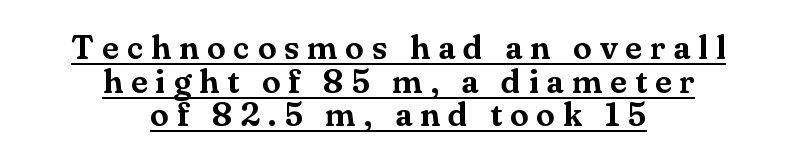
Q: Is the text italic (slanted)? A: No, it is upright.
Q: Is the typeface a serif or a sans-serif typeface? A: Serif.
Q: Is the text underlined? A: Yes.
Q: How is the paragraph aligned? A: Centered.
Q: Is the spacing between letters normal or unusually wide? A: Unusually wide.
Q: Is the spacing between lines tight, normal or loose? A: Tight.
Q: Width (condensed, normal, or wide)? A: Normal.
Q: Stroke contrast? A: Medium.
Q: x-height? A: Small.
Q: Monospaced? A: No.
